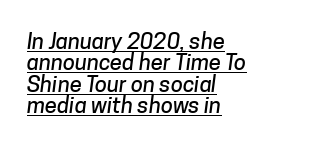
The image shows 22 px text type; set left-aligned, tight line spacing (0.97x), normal letter spacing, underlined.
